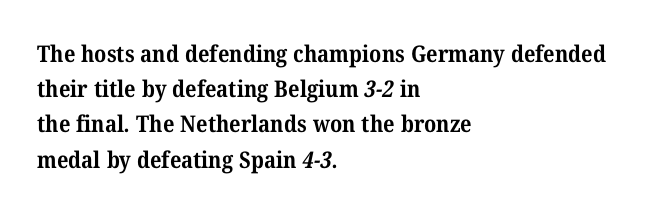
{"bold": "yes", "underline": "no", "align": "left", "line_spacing": "normal", "line_spacing_ratio": 1.53, "letter_spacing": "normal", "letter_spacing_em": 0.0, "glyph_px": 23}
